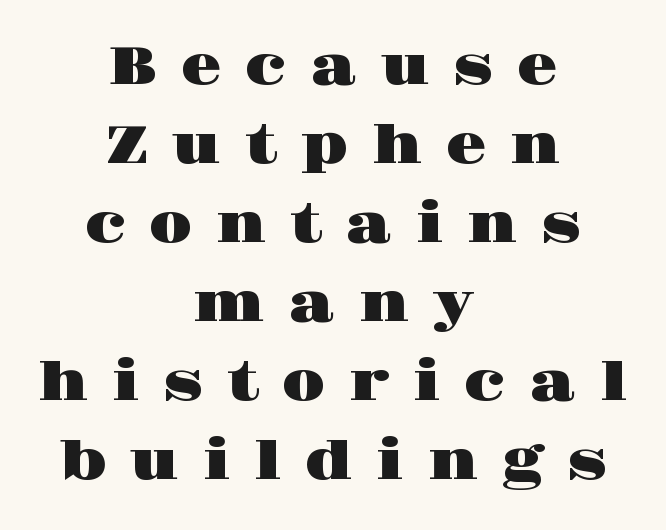
Q: Is the text italic (slanted)? A: No, it is upright.
Q: Is the typeface a serif or a sans-serif typeface? A: Serif.
Q: Is the text underlined? A: No.
Q: How is the paragraph aligned? A: Centered.
Q: Is the spacing between letters normal or unusually wide? A: Unusually wide.
Q: Is the spacing between lines tight, normal or loose? A: Normal.
Q: Width (condensed, normal, or wide)? A: Wide.
Q: Stroke contrast? A: High.
Q: x-height? A: Large.
Q: Monospaced? A: No.
